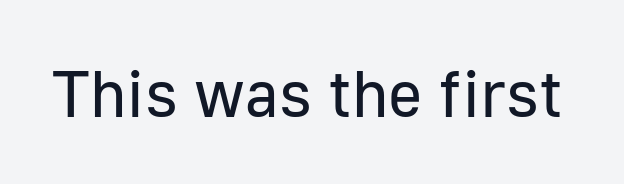
{"serif": "no", "italic": "no", "bold": "no", "weight": "regular", "width": "normal", "stroke_contrast": "low", "x_height": "medium", "monospaced": "no", "underline": "no", "letter_spacing": "normal", "letter_spacing_em": 0.0, "glyph_px": 66}
